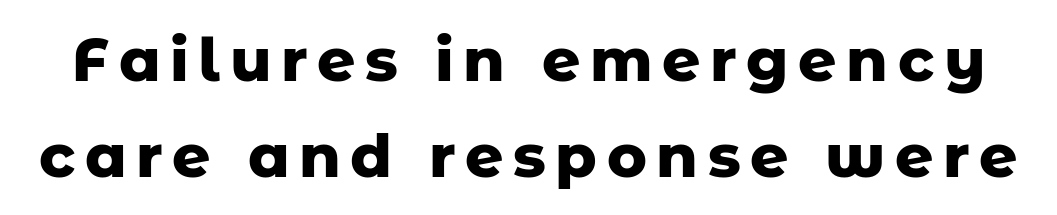
Q: Is the text bold? A: Yes.
Q: Is the text italic (slanted)? A: No, it is upright.
Q: Is the typeface a serif or a sans-serif typeface? A: Sans-serif.
Q: Is the text underlined? A: No.
Q: Is the spacing between lines tight, normal or loose? A: Normal.
Q: Width (condensed, normal, or wide)? A: Normal.
Q: Stroke contrast? A: Low.
Q: x-height? A: Medium.
Q: Monospaced? A: No.
